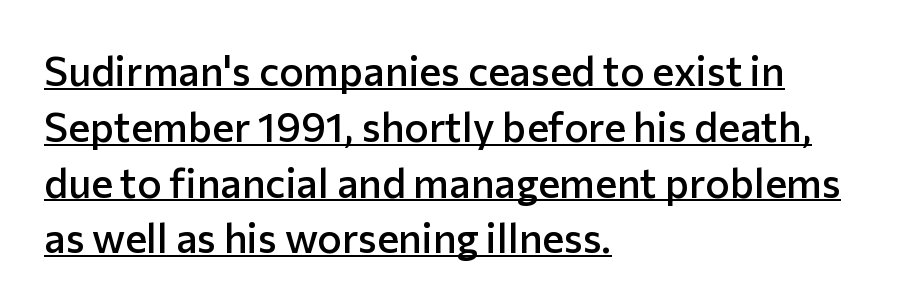
{"serif": "no", "italic": "no", "bold": "semi", "weight": "semibold", "width": "normal", "stroke_contrast": "low", "x_height": "medium", "monospaced": "no", "underline": "yes", "align": "left", "line_spacing": "normal", "line_spacing_ratio": 1.36, "letter_spacing": "normal", "letter_spacing_em": 0.0, "glyph_px": 41}
